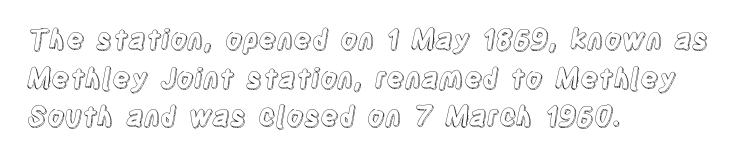
{"underline": "no", "align": "left", "line_spacing": "normal", "line_spacing_ratio": 1.43, "letter_spacing": "normal", "letter_spacing_em": 0.0, "glyph_px": 27}
